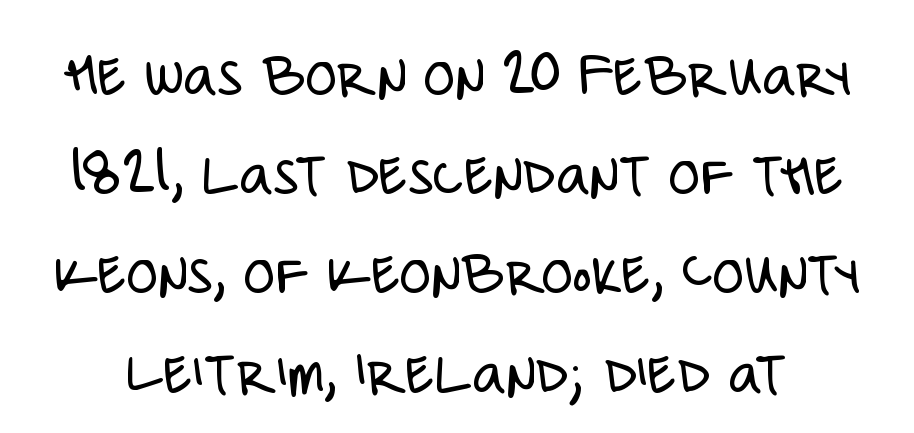
{"serif": "no", "italic": "no", "bold": "no", "weight": "light", "width": "condensed", "stroke_contrast": "low", "x_height": "large", "monospaced": "no", "underline": "no", "line_spacing": "normal", "line_spacing_ratio": 1.55, "letter_spacing": "normal", "letter_spacing_em": 0.0, "glyph_px": 64}
